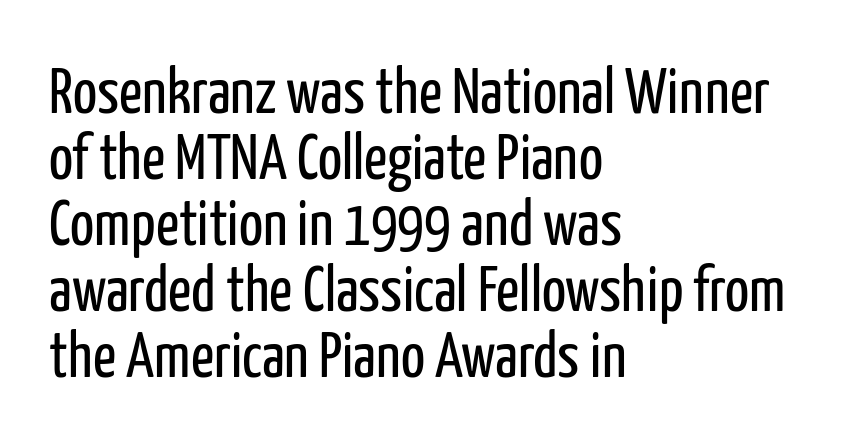
Between one letter and the next there's only the usual sliver of space. Looks like regular typesetting: each glyph gets only the width it needs. Does the leading feel generous? Not at all — it's pinched. Nothing heavy about these letters — not bold at all.
